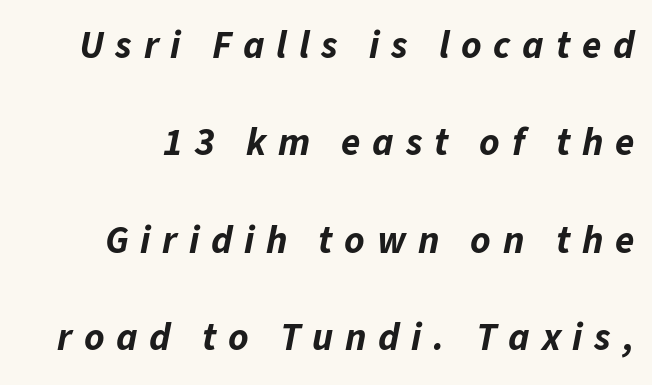
Widely set lines give the paragraph a tall, airy silhouette. Tracking value appears strongly positive — letters spread wide. Heavy, bold letterforms. Just letters on the line, the space beneath them empty. Is this a fixed-width face? No — the glyphs have proportional, varying widths.
